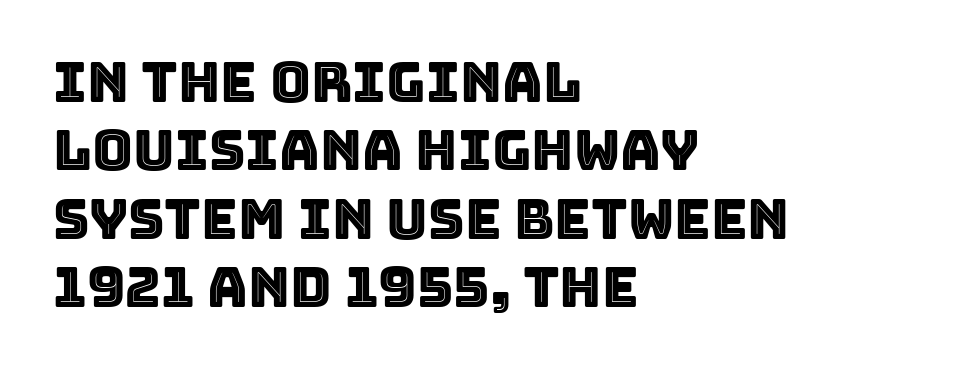
Q: Is the text italic (slanted)? A: No, it is upright.
Q: Is the text underlined? A: No.
Q: How is the paragraph aligned? A: Left-aligned.
Q: Is the spacing between letters normal or unusually wide? A: Normal.
Q: Width (condensed, normal, or wide)? A: Normal.
Q: x-height? A: Large.
Q: Monospaced? A: No.
